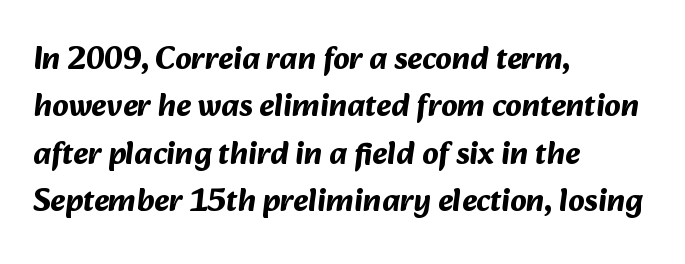
This sample has the flowing, uneven cadence of proportional lettering. Compared with a centered layout, this one pins lines to the left instead. Strokes here are thick enough to call this a true bold. The type family on display is of the sans-serif kind. Students, observe: this is what conventionally led text looks like. In terms of letterspacing, this is plain default setting.
